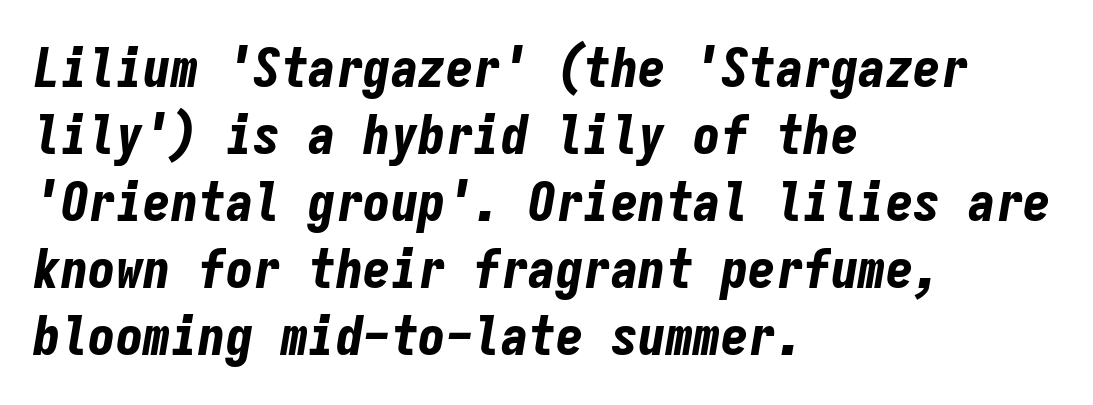
The characters look thick and weighty, a clear bold. In terms of letterspacing, this is plain default setting. Plain, unruled lines of type. Teacher's note: observe the even left margin — that is flush-left alignment.
